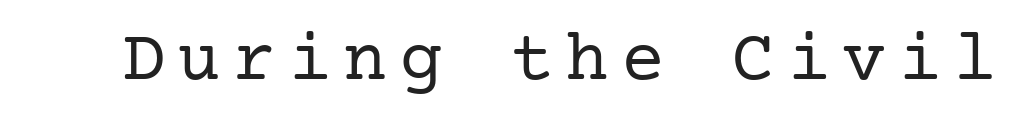
The image shows 73 px regular-weight serif type, upright; set not underlined; low stroke contrast and a medium x-height.
